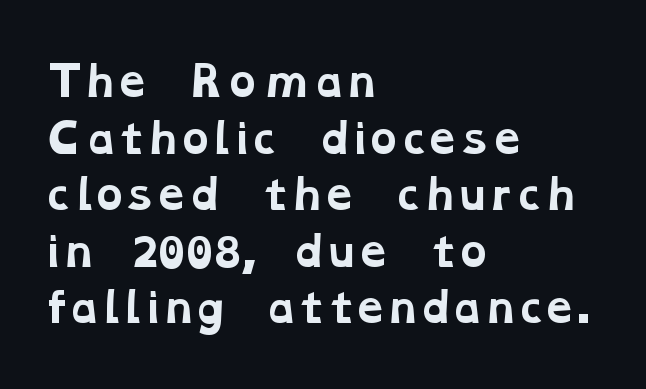
A typesetter would call this proportional, since set widths differ per character. Characters follow at the spacing the type designer built in. Compared with an ordinary text face, these strokes are far heavier — a full bold. Look at the bottom of the vertical strokes: they flare into serifs here. Which margin do the lines hug? The left one — the right edge is uneven. The space between consecutive lines is moderate.
